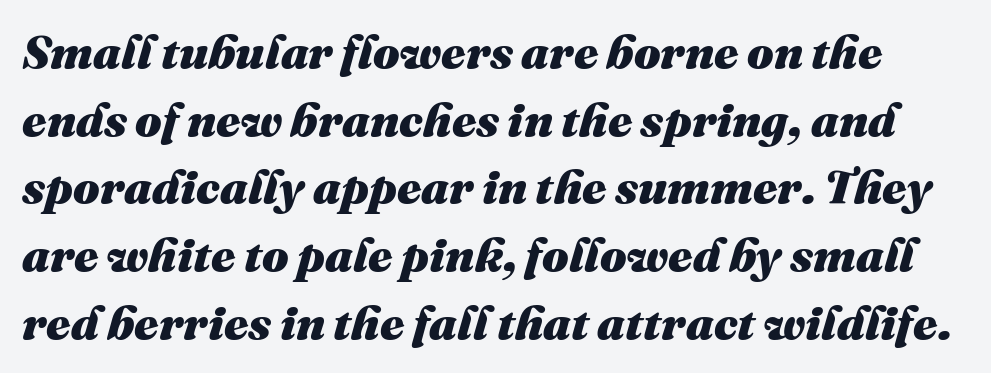
{"italic": "yes", "lean": "right", "slant_degrees": 16, "bold": "yes", "weight": "heavy", "width": "normal", "stroke_contrast": "medium", "x_height": "medium", "monospaced": "no", "underline": "no", "line_spacing": "normal", "line_spacing_ratio": 1.44, "letter_spacing": "normal", "letter_spacing_em": 0.0, "glyph_px": 47}
